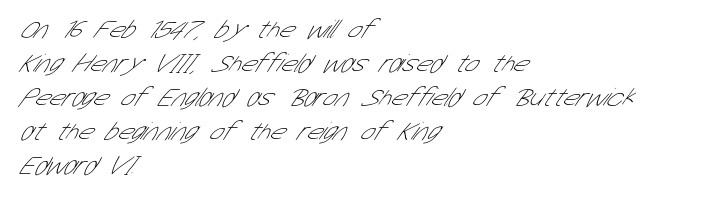
Q: Is the text bold? A: No.
Q: Is the text underlined? A: No.
Q: How is the paragraph aligned? A: Left-aligned.
Q: Is the spacing between letters normal or unusually wide? A: Normal.
Q: Is the spacing between lines tight, normal or loose? A: Normal.
